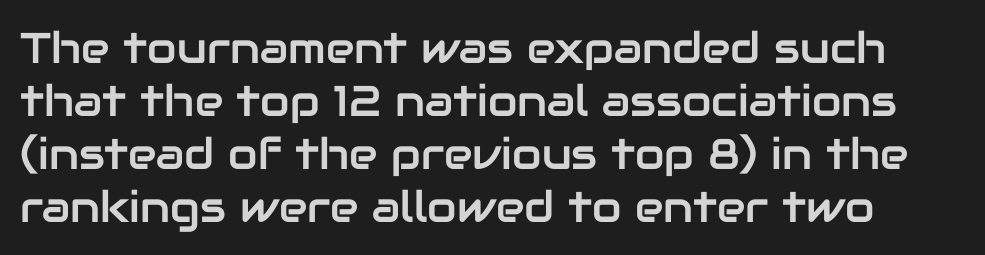
The image shows 43 px sans-serif type, upright; set line spacing 1.23x, normal letter spacing, not underlined; low stroke contrast and a medium x-height.
